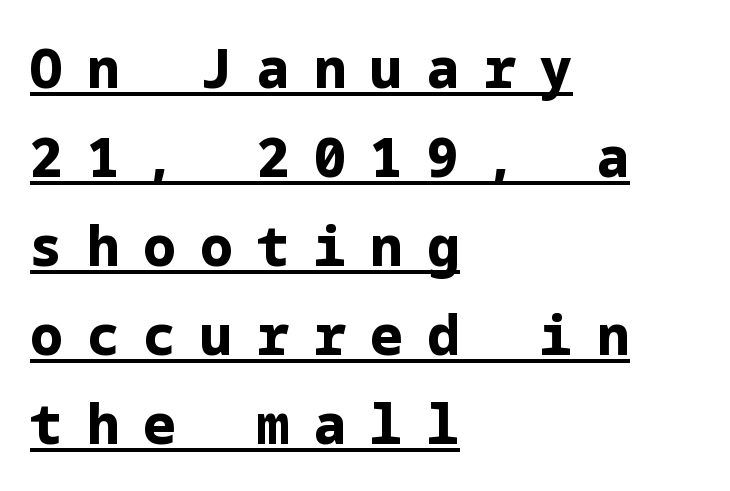
The image shows 54 px bold sans-serif type, upright; set left-aligned, normal line spacing (1.65x), unusually wide letter spacing (+0.45 em), underlined; low stroke contrast and a medium x-height.
